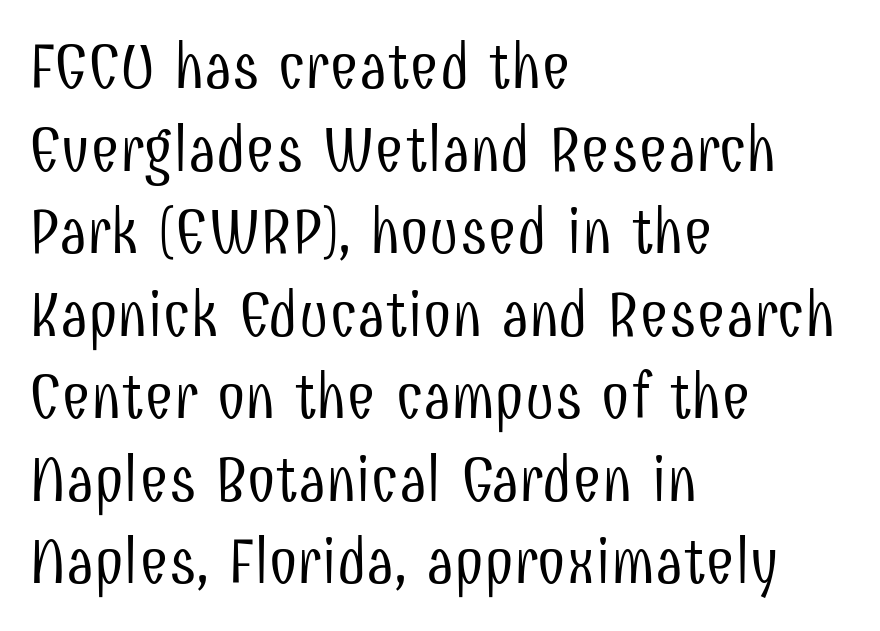
The image shows 64 px light, condensed sans-serif type, upright; set left-aligned, normal line spacing (1.29x), normal letter spacing, not underlined; low stroke contrast and a medium x-height.
